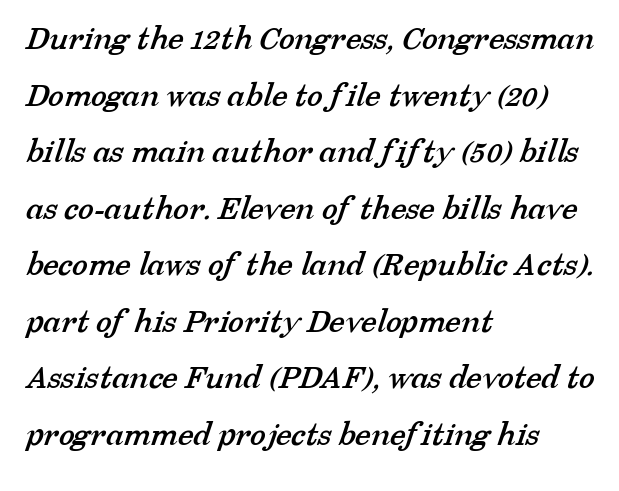
The glyphs are unaccompanied by any horizontal stroke below them. Each line starts at the same left margin while the right side varies. How are the letters spaced? Ordinarily, with no added tracking. Looks like regular typesetting: each glyph gets only the width it needs. A typesetter would call this leading conventional body-copy spacing. The font family rendered here belongs to the serif group.
